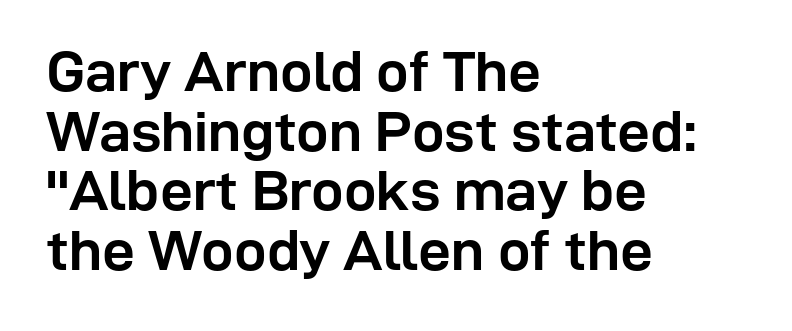
The image shows 58 px semibold sans-serif type, upright; set left-aligned, tight line spacing (1.03x), normal letter spacing, not underlined; low stroke contrast and a medium x-height.
